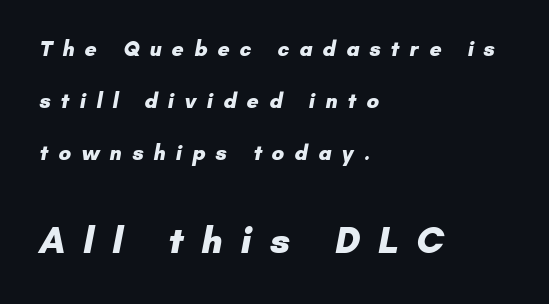
The image shows 37 px heavy sans-serif type; set left-aligned, loose line spacing (2.47x), unusually wide letter spacing (+0.48 em), not underlined; the second (bottom) block is 1.76x larger; low stroke contrast and a small x-height.
